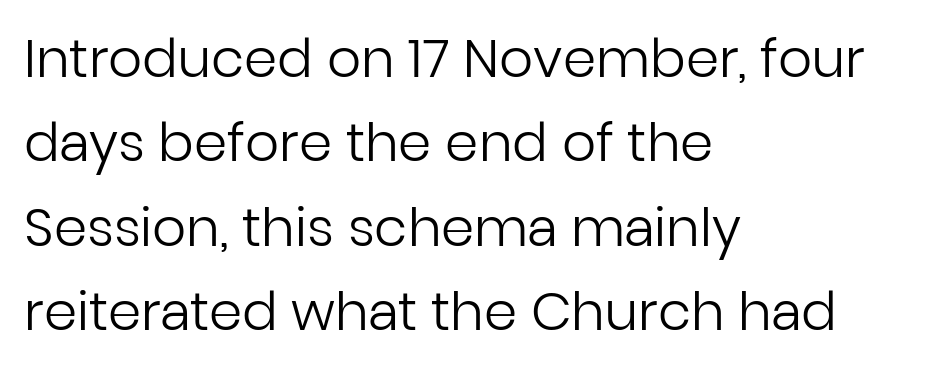
The image shows 53 px regular-weight sans-serif type, upright; set left-aligned, normal line spacing (1.59x), normal letter spacing, not underlined; low stroke contrast and a medium x-height.
